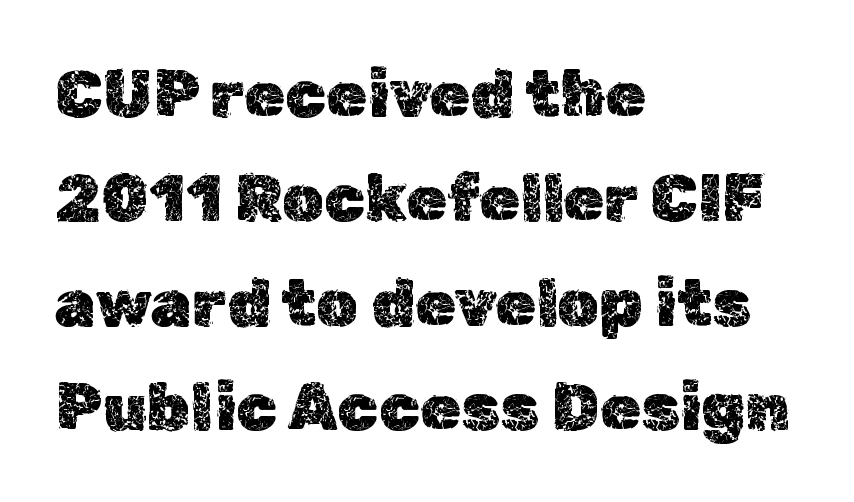
{"italic": "no", "width": "normal", "x_height": "medium", "monospaced": "no", "underline": "no", "align": "left", "line_spacing": "normal", "line_spacing_ratio": 1.58, "letter_spacing": "normal", "letter_spacing_em": 0.0, "glyph_px": 66}
